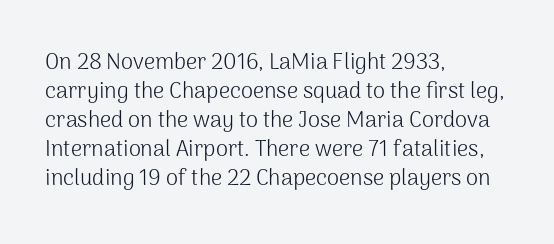
{"italic": "no", "bold": "no", "underline": "no", "align": "left", "line_spacing": "normal", "line_spacing_ratio": 1.32, "letter_spacing": "normal", "letter_spacing_em": 0.0, "glyph_px": 22}
